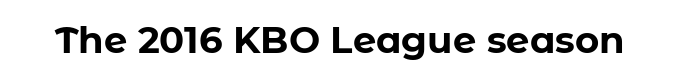
Q: Is the text bold? A: Yes.
Q: Is the text italic (slanted)? A: No, it is upright.
Q: Is the typeface a serif or a sans-serif typeface? A: Sans-serif.
Q: Is the text underlined? A: No.
Q: Is the spacing between letters normal or unusually wide? A: Normal.
Q: Width (condensed, normal, or wide)? A: Normal.
Q: Stroke contrast? A: Low.
Q: x-height? A: Medium.
Q: Monospaced? A: No.
